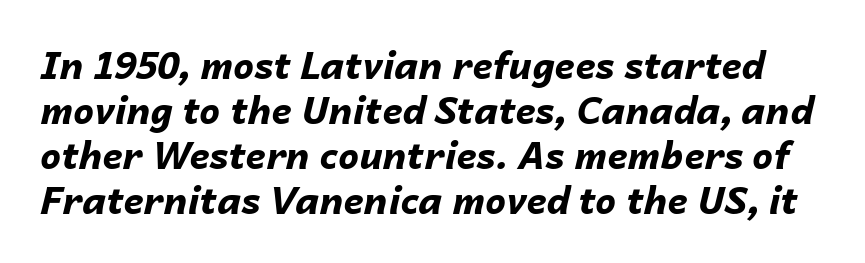
Q: Is the text bold? A: Yes.
Q: Is the text italic (slanted)? A: Yes, it leans right by about 14 degrees.
Q: Is the text underlined? A: No.
Q: Is the spacing between letters normal or unusually wide? A: Normal.
Q: Width (condensed, normal, or wide)? A: Normal.
Q: Stroke contrast? A: Low.
Q: x-height? A: Medium.
Q: Monospaced? A: No.
